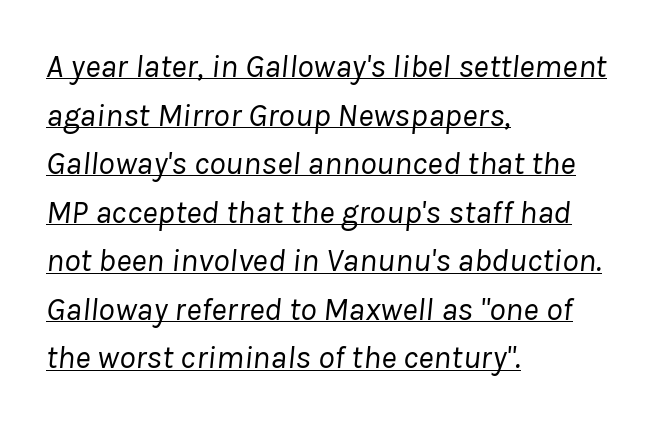
Q: Is the text bold? A: No.
Q: Is the text italic (slanted)? A: Yes, it leans right by about 8 degrees.
Q: Is the text underlined? A: Yes.
Q: How is the paragraph aligned? A: Left-aligned.
Q: Is the spacing between letters normal or unusually wide? A: Normal.
Q: Is the spacing between lines tight, normal or loose? A: Normal.
Q: Width (condensed, normal, or wide)? A: Normal.
Q: Stroke contrast? A: Low.
Q: x-height? A: Medium.
Q: Monospaced? A: No.
